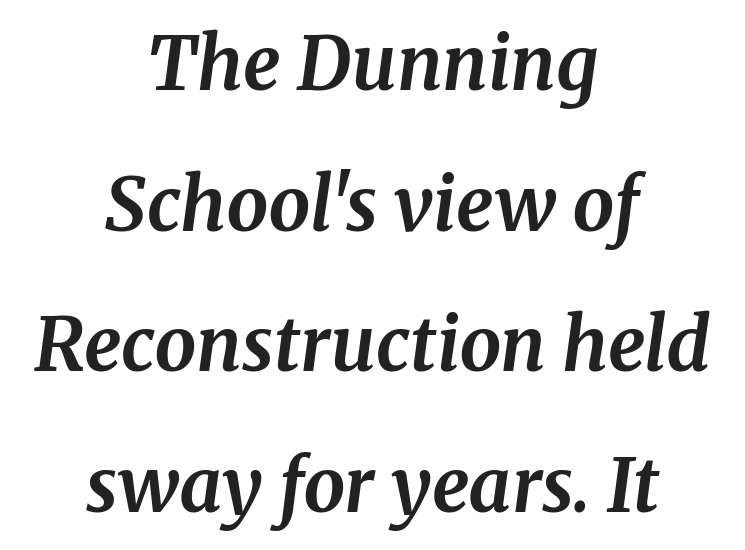
The image shows 74 px bold serif type, italic (leaning right); set centered, loose line spacing (1.9x), normal letter spacing, not underlined; medium stroke contrast and a medium x-height.
